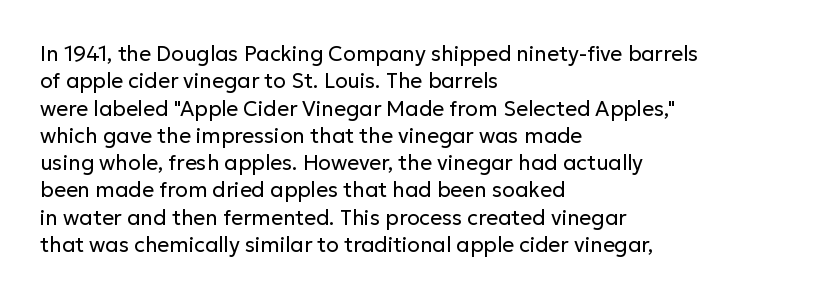
Q: Is the text bold? A: No.
Q: Is the text italic (slanted)? A: No, it is upright.
Q: Is the text underlined? A: No.
Q: How is the paragraph aligned? A: Left-aligned.
Q: Is the spacing between letters normal or unusually wide? A: Normal.
Q: Is the spacing between lines tight, normal or loose? A: Normal.
